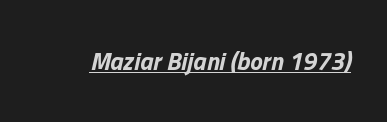
Q: Is the text bold? A: Yes.
Q: Is the text italic (slanted)? A: Yes, it leans right by about 13 degrees.
Q: Is the text underlined? A: Yes.
Q: Is the spacing between letters normal or unusually wide? A: Normal.
